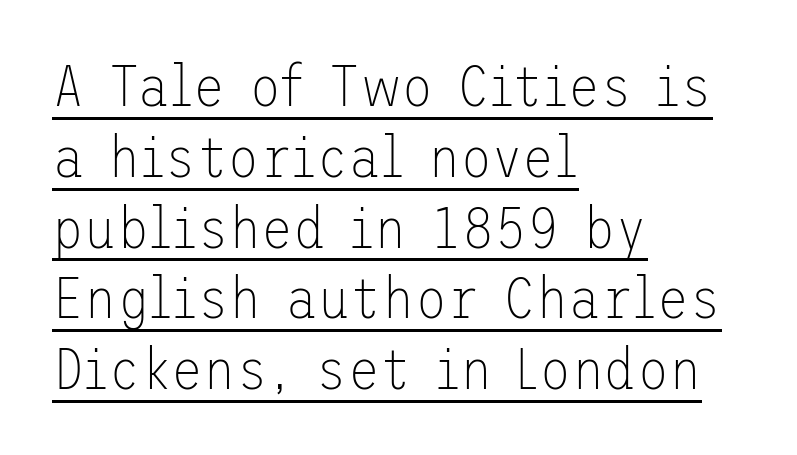
The image shows 59 px thin sans-serif type, upright; set left-aligned, line spacing 1.2x, normal letter spacing, underlined; low stroke contrast and a medium x-height.
